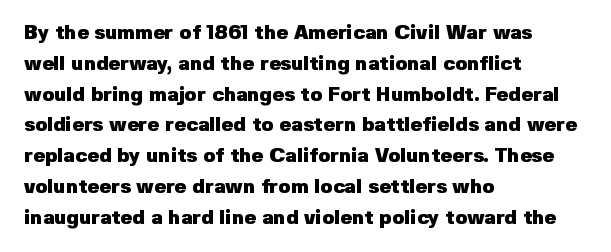
{"italic": "no", "bold": "yes", "underline": "no", "align": "left", "line_spacing": "normal", "line_spacing_ratio": 1.54, "letter_spacing": "normal", "letter_spacing_em": 0.0, "glyph_px": 20}
